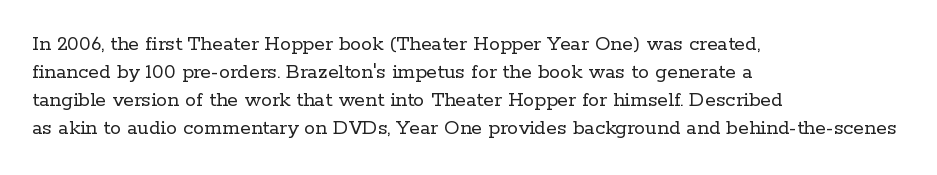
The image shows 22 px text type, upright; set left-aligned, normal line spacing (1.28x), normal letter spacing, not underlined.
